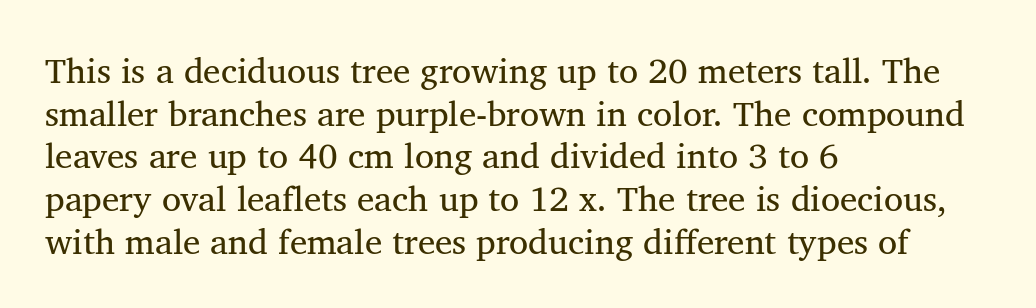
Q: Is the text bold? A: No.
Q: Is the text italic (slanted)? A: No, it is upright.
Q: Is the typeface a serif or a sans-serif typeface? A: Serif.
Q: Is the text underlined? A: No.
Q: How is the paragraph aligned? A: Left-aligned.
Q: Is the spacing between letters normal or unusually wide? A: Normal.
Q: Width (condensed, normal, or wide)? A: Normal.
Q: Stroke contrast? A: Medium.
Q: x-height? A: Medium.
Q: Monospaced? A: No.
